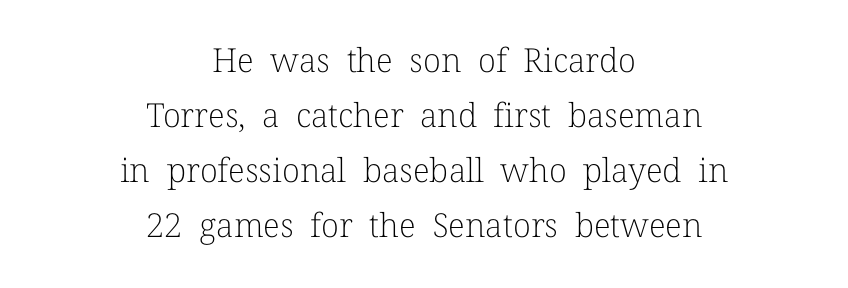
The image shows 33 px light serif type, upright; set centered, normal line spacing (1.67x), normal letter spacing, not underlined; low stroke contrast and a medium x-height.
